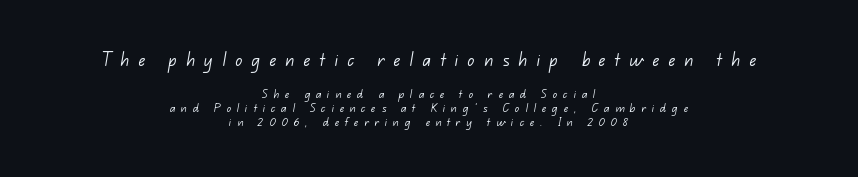
The image shows 22 px text type; set centered, tight line spacing (0.99x), unusually wide letter spacing (+0.42 em), not underlined; the first (top) block is 1.57x larger.
